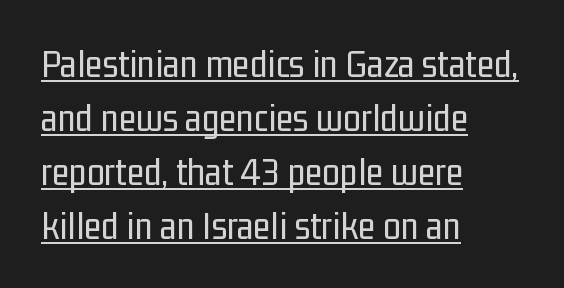
{"serif": "no", "italic": "no", "bold": "no", "weight": "regular", "width": "condensed", "stroke_contrast": "low", "x_height": "medium", "monospaced": "no", "underline": "yes", "align": "left", "line_spacing": "normal", "line_spacing_ratio": 1.35, "letter_spacing": "normal", "letter_spacing_em": 0.0, "glyph_px": 40}
